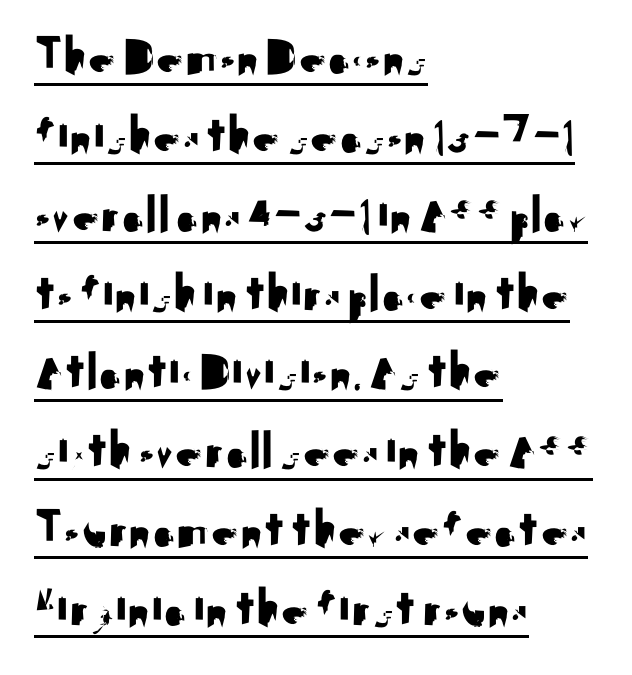
The image shows 54 px sans-serif type, upright; set left-aligned, normal line spacing (1.46x), normal letter spacing, underlined; medium stroke contrast and a small x-height.
